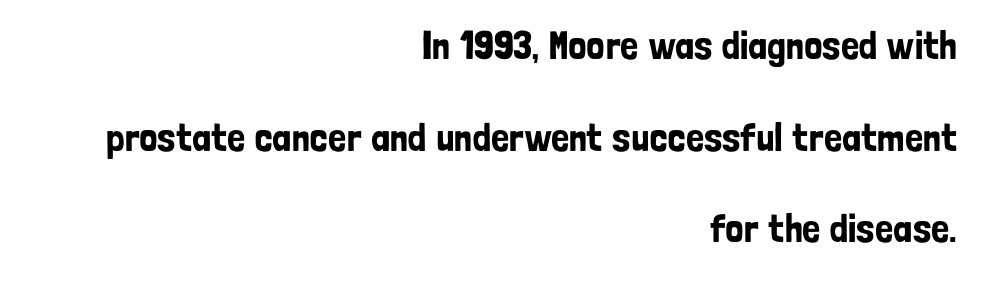
The image shows 40 px condensed sans-serif type, upright; set right-aligned, loose line spacing (2.29x), normal letter spacing, not underlined; low stroke contrast and a medium x-height.
